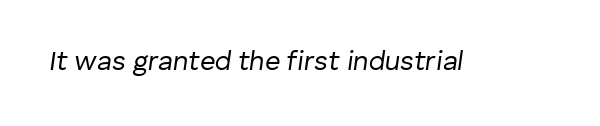
Q: Is the text bold? A: No.
Q: Is the text italic (slanted)? A: Yes, it leans right by about 8 degrees.
Q: Is the text underlined? A: No.
Q: Is the spacing between letters normal or unusually wide? A: Normal.
